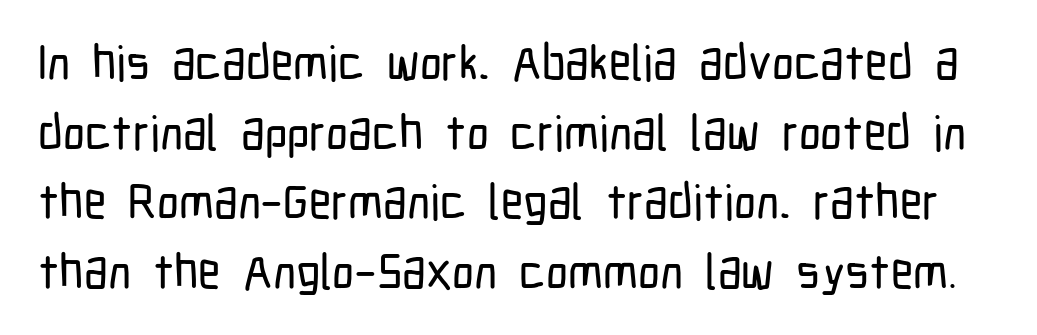
{"serif": "no", "italic": "no", "width": "condensed", "stroke_contrast": "low", "x_height": "medium", "monospaced": "no", "underline": "no", "line_spacing": "normal", "line_spacing_ratio": 1.42, "letter_spacing": "normal", "letter_spacing_em": 0.0, "glyph_px": 49}
